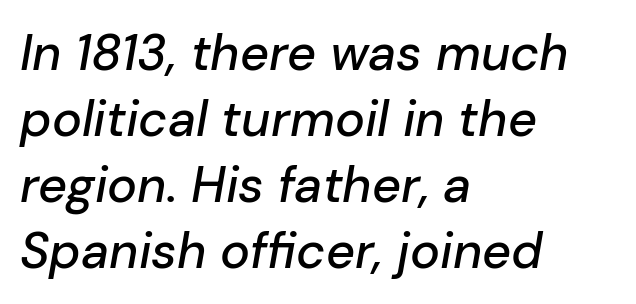
The image shows 50 px text type, italic (leaning right); set left-aligned, normal line spacing (1.32x), normal letter spacing, not underlined; low stroke contrast and a medium x-height.
